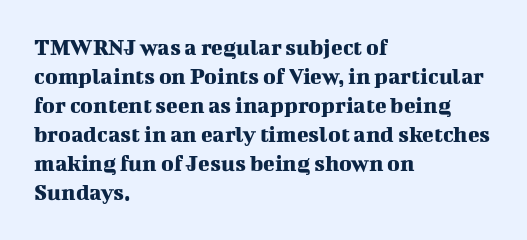
{"italic": "no", "underline": "no", "align": "left", "line_spacing_ratio": 1.21, "letter_spacing": "normal", "letter_spacing_em": 0.0, "glyph_px": 24}
